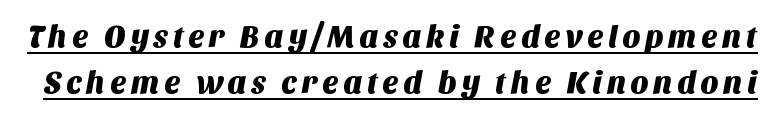
The image shows 31 px sans-serif type; set normal line spacing (1.47x), underlined; medium stroke contrast and a large x-height.
